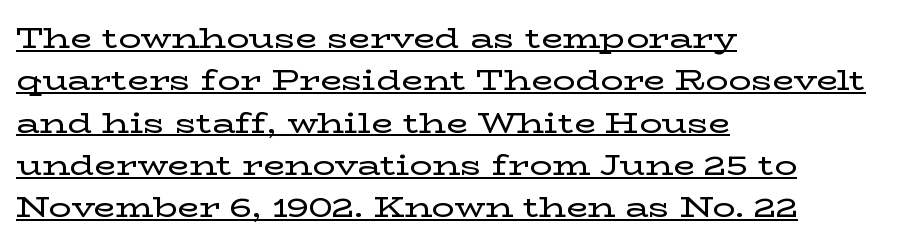
What decoration does the sample have? An underline. Note the varied advance widths — an 'i' is clearly narrower than an 'm'. These lines keep a tight, regular rhythm from letter to letter. The compositor pushed each line to the left boundary. These lines sit exactly where default settings would place them. Unlike a clean sans, this face finishes its strokes with serifs.
